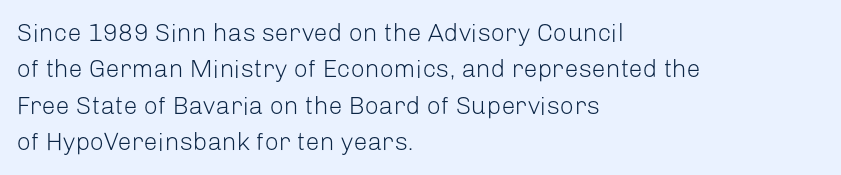
The image shows 25 px text type, upright; set left-aligned, normal line spacing (1.46x), normal letter spacing, not underlined.
